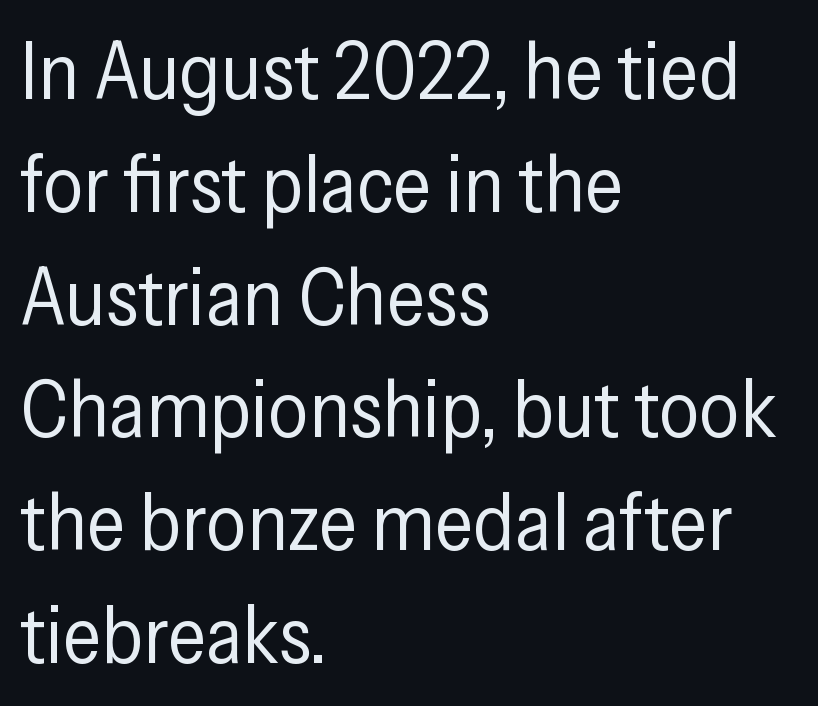
Q: Is the text bold? A: No.
Q: Is the text italic (slanted)? A: No, it is upright.
Q: Is the typeface a serif or a sans-serif typeface? A: Sans-serif.
Q: Is the text underlined? A: No.
Q: How is the paragraph aligned? A: Left-aligned.
Q: Is the spacing between letters normal or unusually wide? A: Normal.
Q: Is the spacing between lines tight, normal or loose? A: Normal.
Q: Width (condensed, normal, or wide)? A: Condensed.
Q: Stroke contrast? A: Low.
Q: x-height? A: Medium.
Q: Monospaced? A: No.
